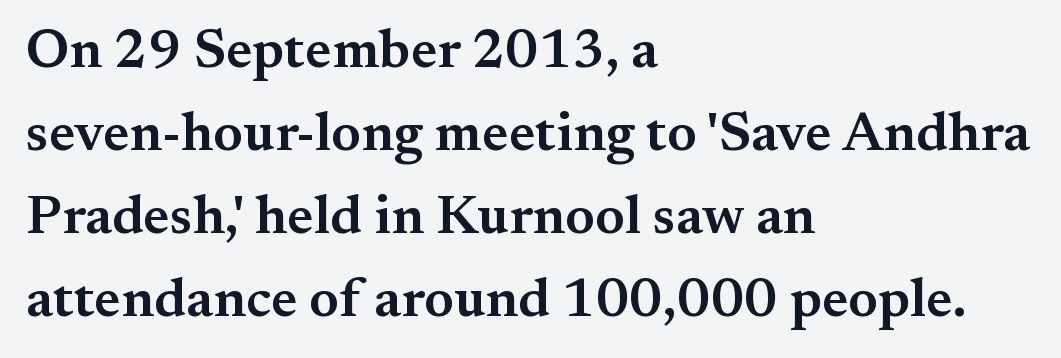
There is no visible air inserted between adjacent glyphs. In CSS terms this would be text-align: left. A bit beefed up — I'd call it semibold rather than bold. Horizontal bands of white between lines are of average thickness.
